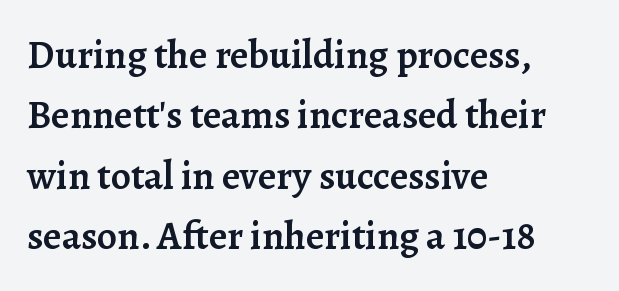
The image shows 40 px semibold serif type, upright; set left-aligned, normal line spacing (1.51x), normal letter spacing, not underlined; low stroke contrast and a medium x-height.
